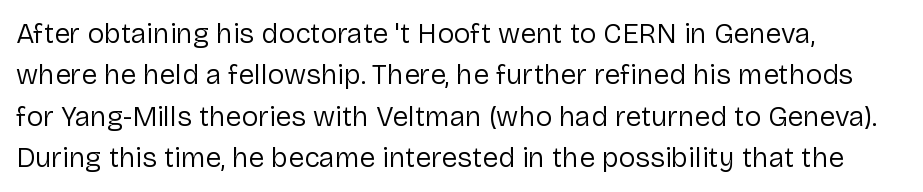
A student would call this left alignment; a typographer would say flush left, rag right. Students, observe: this is what conventionally led text looks like. These lines keep a tight, regular rhythm from letter to letter. No heavy texture on the line: the type isn't bold. Beneath every word, the page is bare. This rendering employs a face without finishing strokes, i.e., a sans-serif.
